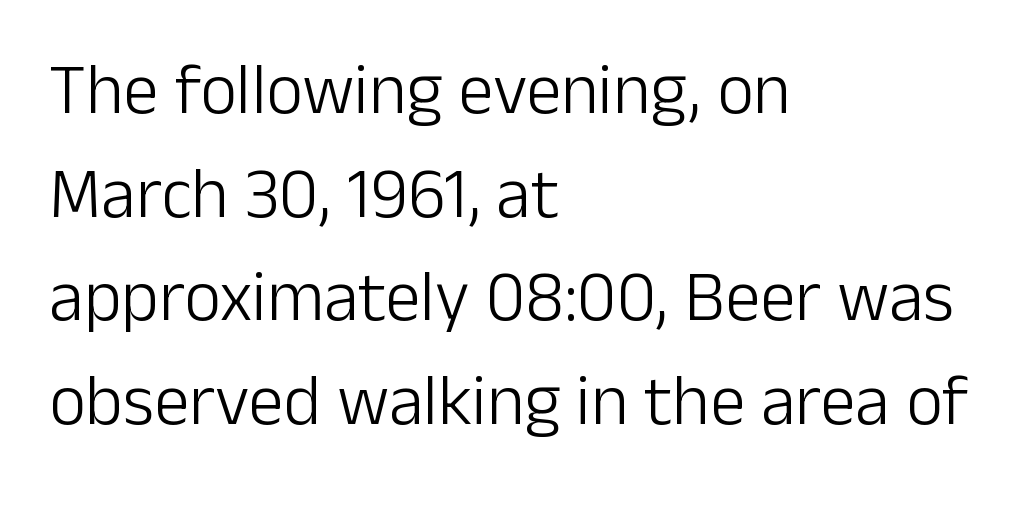
The image shows 71 px light sans-serif type, upright; set left-aligned, normal line spacing (1.46x), normal letter spacing, not underlined; low stroke contrast and a medium x-height.
